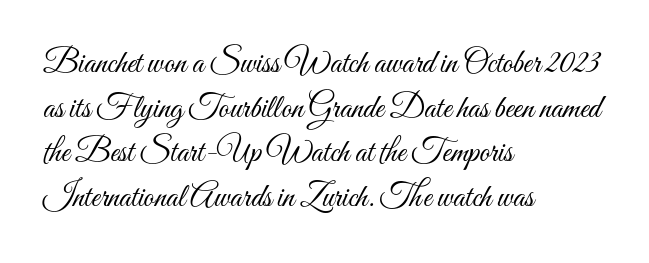
The image shows 33 px light, condensed type; set left-aligned, normal line spacing (1.35x), normal letter spacing, not underlined; medium stroke contrast and a small x-height.
